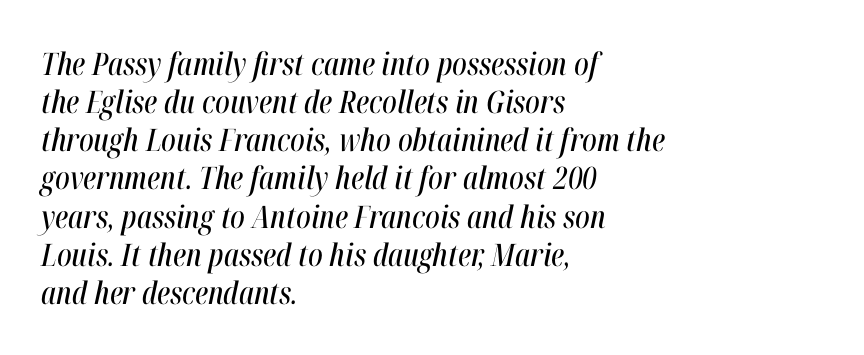
Slant detected: the letters are inclined. Nothing unusual about the tracking: characters are spaced as the font intends. Reading down the block, your eye returns to a fixed left position each line. Varying glyph widths throughout — classic text-font behaviour.
